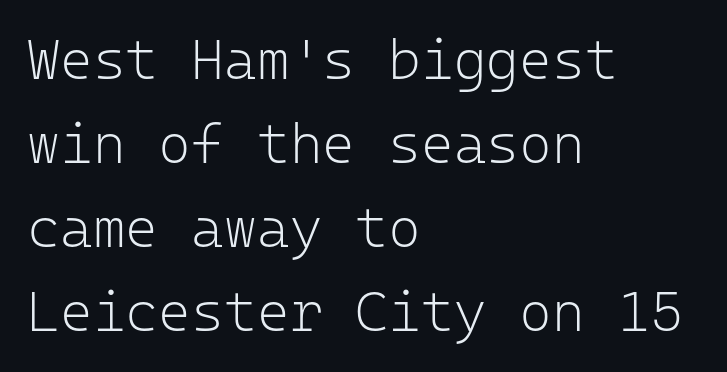
Q: Is the text bold? A: No.
Q: Is the text italic (slanted)? A: No, it is upright.
Q: Is the typeface a serif or a sans-serif typeface? A: Sans-serif.
Q: Is the text underlined? A: No.
Q: How is the paragraph aligned? A: Left-aligned.
Q: Is the spacing between letters normal or unusually wide? A: Normal.
Q: Is the spacing between lines tight, normal or loose? A: Normal.
Q: Width (condensed, normal, or wide)? A: Normal.
Q: Stroke contrast? A: Low.
Q: x-height? A: Medium.
Q: Monospaced? A: Yes.
